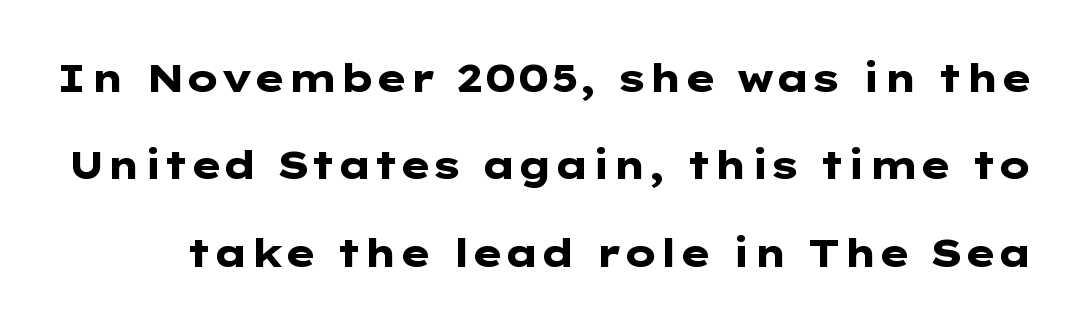
{"serif": "no", "italic": "no", "bold": "yes", "weight": "heavy", "width": "wide", "stroke_contrast": "low", "x_height": "medium", "underline": "no", "line_spacing": "loose", "line_spacing_ratio": 2.3, "letter_spacing": "normal", "letter_spacing_em": 0.0, "glyph_px": 38}
